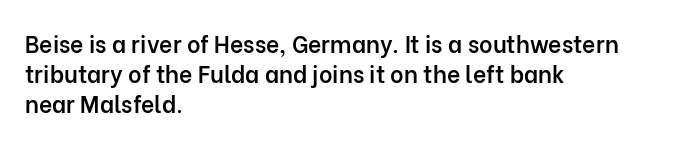
{"italic": "no", "bold": "semi", "underline": "no", "align": "left", "line_spacing": "normal", "line_spacing_ratio": 1.3, "letter_spacing": "normal", "letter_spacing_em": 0.0, "glyph_px": 23}
